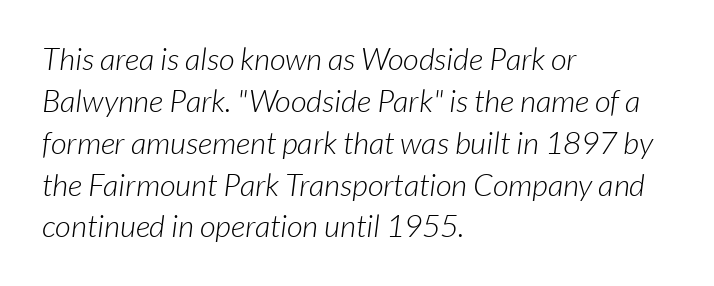
The image shows 31 px light sans-serif type; set left-aligned, normal line spacing (1.35x), normal letter spacing, not underlined; low stroke contrast and a medium x-height.
